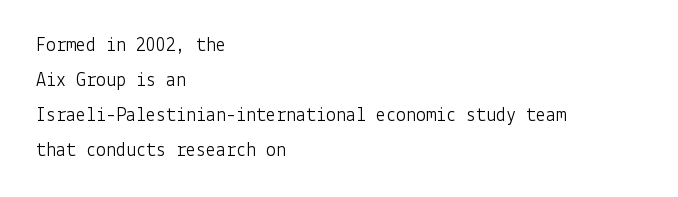
Q: Is the text bold? A: No.
Q: Is the text italic (slanted)? A: No, it is upright.
Q: Is the text underlined? A: No.
Q: How is the paragraph aligned? A: Left-aligned.
Q: Is the spacing between letters normal or unusually wide? A: Normal.
